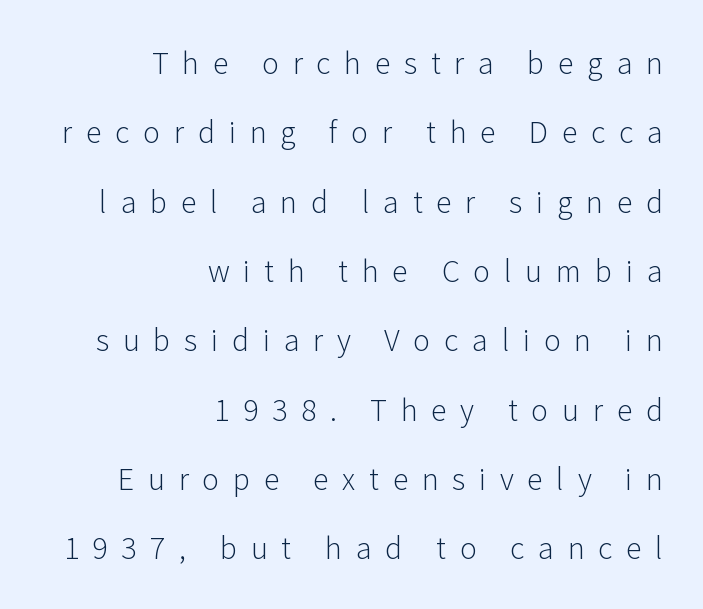
Observe the wide spacing: letters keep a clear distance from each other. The specimen omits any rule beneath the text block's lines. A sans-serif font was chosen for this passage. Airy leading. Teacher's note: observe the even right margin — that is flush-right alignment. These lines are rendered in a variable-pitch font.
